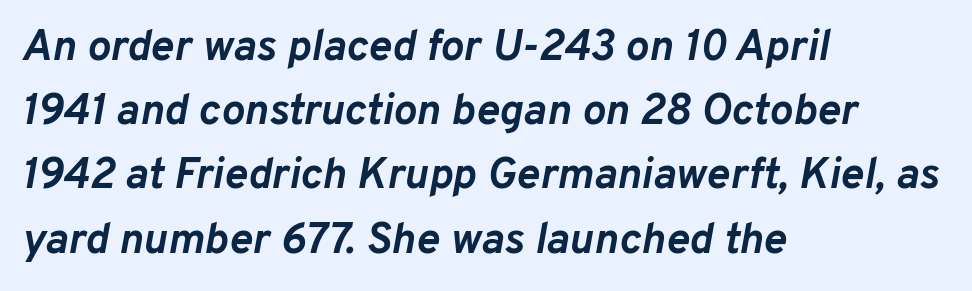
The image shows 44 px semibold type, italic (leaning right); set left-aligned, normal line spacing (1.46x), normal letter spacing, not underlined; low stroke contrast and a medium x-height.
